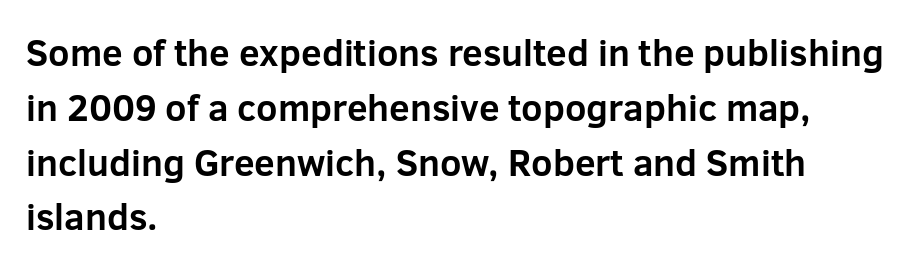
Q: Is the text bold? A: Yes.
Q: Is the text italic (slanted)? A: No, it is upright.
Q: Is the typeface a serif or a sans-serif typeface? A: Sans-serif.
Q: Is the text underlined? A: No.
Q: How is the paragraph aligned? A: Left-aligned.
Q: Is the spacing between letters normal or unusually wide? A: Normal.
Q: Is the spacing between lines tight, normal or loose? A: Normal.
Q: Width (condensed, normal, or wide)? A: Normal.
Q: Stroke contrast? A: Low.
Q: x-height? A: Medium.
Q: Monospaced? A: No.
